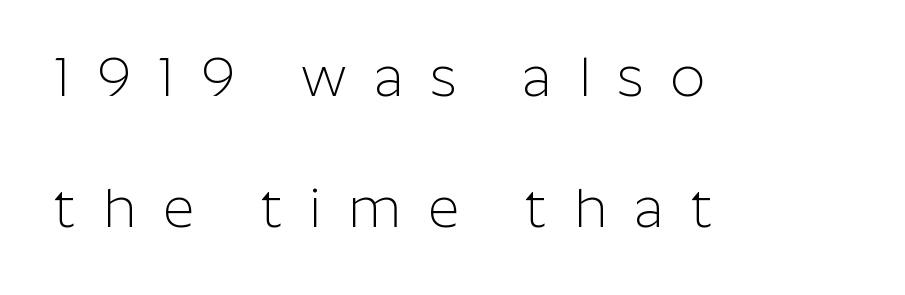
Q: Is the text bold? A: No.
Q: Is the text italic (slanted)? A: No, it is upright.
Q: Is the typeface a serif or a sans-serif typeface? A: Sans-serif.
Q: Is the text underlined? A: No.
Q: How is the paragraph aligned? A: Left-aligned.
Q: Is the spacing between letters normal or unusually wide? A: Unusually wide.
Q: Is the spacing between lines tight, normal or loose? A: Loose.
Q: Width (condensed, normal, or wide)? A: Normal.
Q: Stroke contrast? A: Low.
Q: x-height? A: Medium.
Q: Monospaced? A: No.
